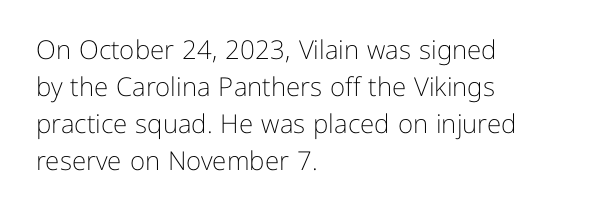
{"italic": "no", "bold": "no", "underline": "no", "align": "left", "line_spacing": "normal", "line_spacing_ratio": 1.42, "letter_spacing": "normal", "letter_spacing_em": 0.0, "glyph_px": 26}
